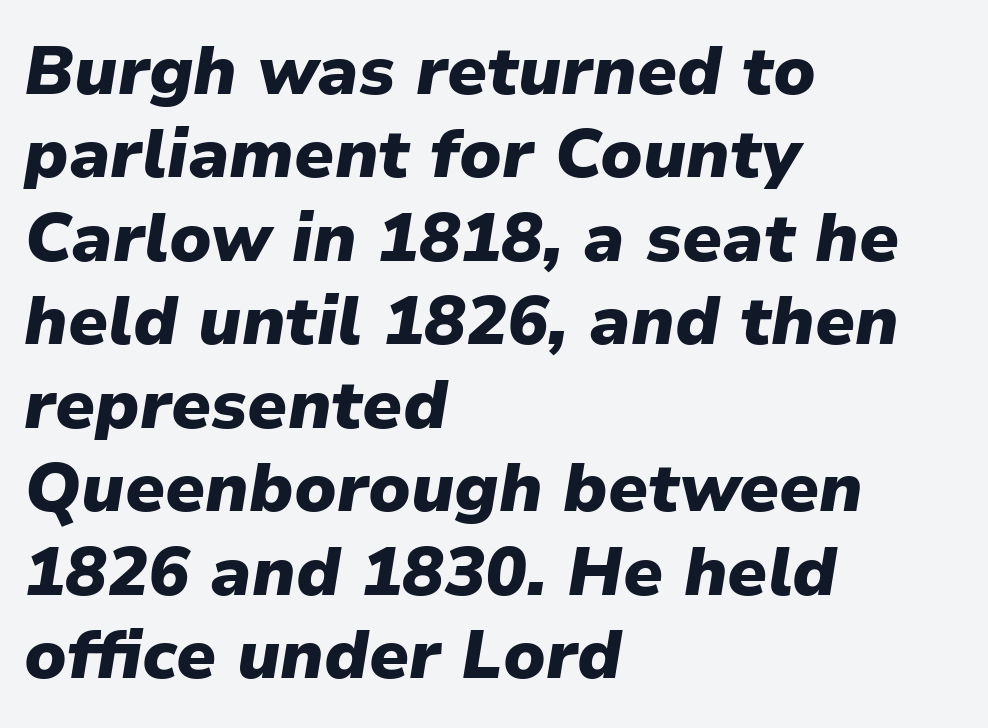
Q: Is the text bold? A: Yes.
Q: Is the text italic (slanted)? A: Yes, it leans right by about 9 degrees.
Q: Is the text underlined? A: No.
Q: How is the paragraph aligned? A: Left-aligned.
Q: Is the spacing between letters normal or unusually wide? A: Normal.
Q: Width (condensed, normal, or wide)? A: Normal.
Q: Stroke contrast? A: Low.
Q: x-height? A: Medium.
Q: Monospaced? A: No.
